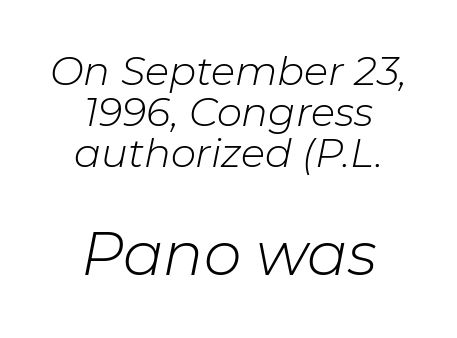
The image shows 60 px light type, italic (leaning right); set centered, tight line spacing (1.02x), normal letter spacing, not underlined; the second (bottom) block is 1.5x larger; low stroke contrast and a medium x-height.
